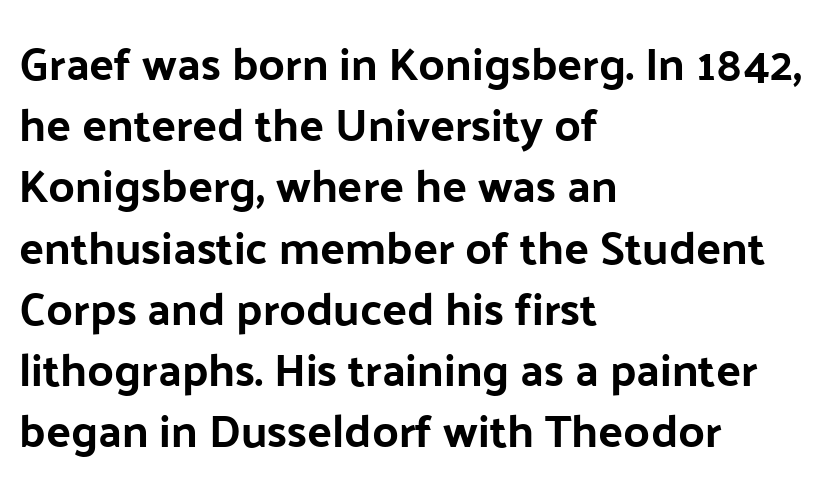
The image shows 46 px bold sans-serif type, upright; set left-aligned, normal line spacing (1.33x), normal letter spacing, not underlined; low stroke contrast and a medium x-height.
